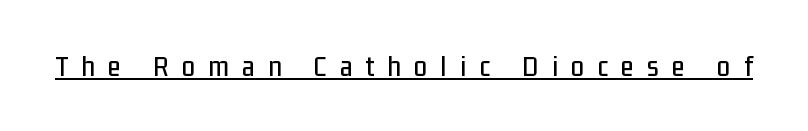
{"serif": "no", "italic": "no", "width": "condensed", "stroke_contrast": "low", "x_height": "medium", "monospaced": "no", "underline": "yes", "letter_spacing": "wide", "letter_spacing_em": 0.44, "glyph_px": 30}
